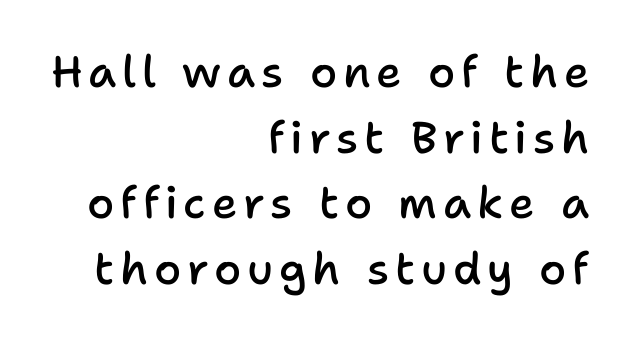
{"serif": "no", "italic": "no", "bold": "semi", "weight": "semibold", "width": "normal", "stroke_contrast": "low", "x_height": "medium", "monospaced": "no", "underline": "no", "align": "right", "line_spacing": "normal", "line_spacing_ratio": 1.49, "glyph_px": 44}
